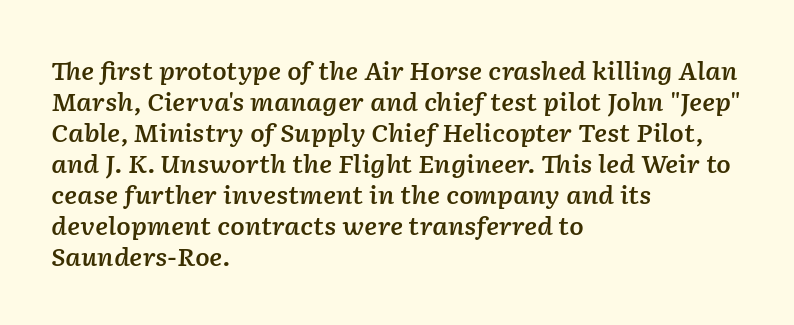
The leading is moderate, giving the passage an even texture. This is moderately heavy type, rendered in semibold. The specimen reads as italic at a glance. There is no visible air inserted between adjacent glyphs. The strip under each line holds only bare page.
